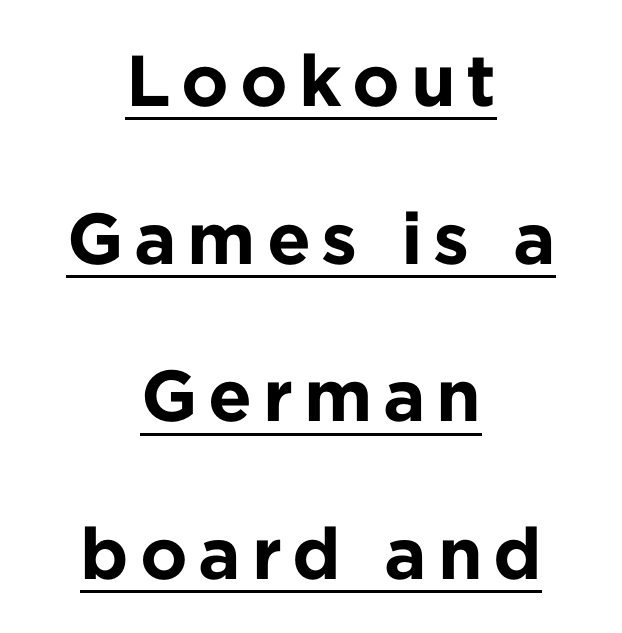
{"serif": "no", "italic": "no", "bold": "yes", "weight": "bold", "width": "normal", "stroke_contrast": "low", "x_height": "medium", "monospaced": "no", "underline": "yes", "align": "center", "line_spacing": "loose", "line_spacing_ratio": 2.19, "glyph_px": 72}
